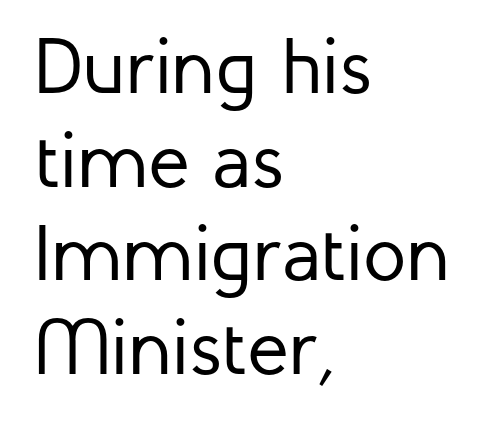
The image shows 78 px regular-weight sans-serif type, upright; set left-aligned, line spacing 1.2x, normal letter spacing, not underlined; low stroke contrast and a medium x-height.
